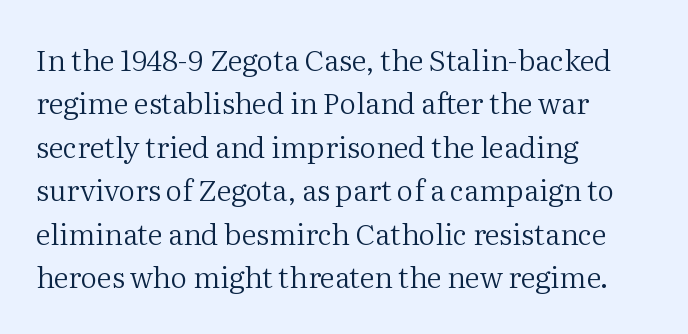
{"serif": "yes", "italic": "no", "bold": "no", "weight": "regular", "width": "normal", "stroke_contrast": "medium", "x_height": "medium", "monospaced": "no", "underline": "no", "align": "left", "line_spacing": "normal", "line_spacing_ratio": 1.5, "letter_spacing": "normal", "letter_spacing_em": 0.0, "glyph_px": 29}
